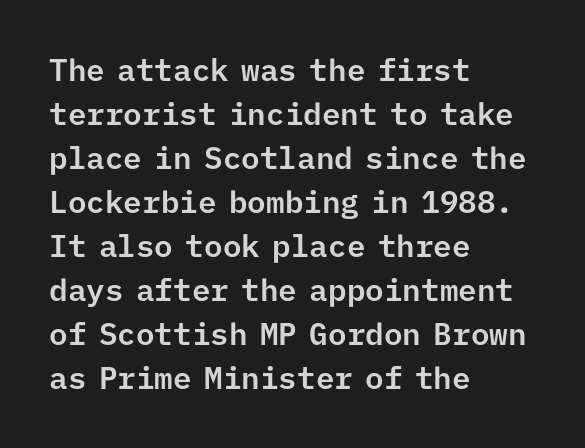
Q: Is the text italic (slanted)? A: No, it is upright.
Q: Is the typeface a serif or a sans-serif typeface? A: Sans-serif.
Q: Is the text underlined? A: No.
Q: How is the paragraph aligned? A: Left-aligned.
Q: Is the spacing between letters normal or unusually wide? A: Normal.
Q: Is the spacing between lines tight, normal or loose? A: Normal.
Q: Width (condensed, normal, or wide)? A: Normal.
Q: Stroke contrast? A: Low.
Q: x-height? A: Medium.
Q: Monospaced? A: Yes.
